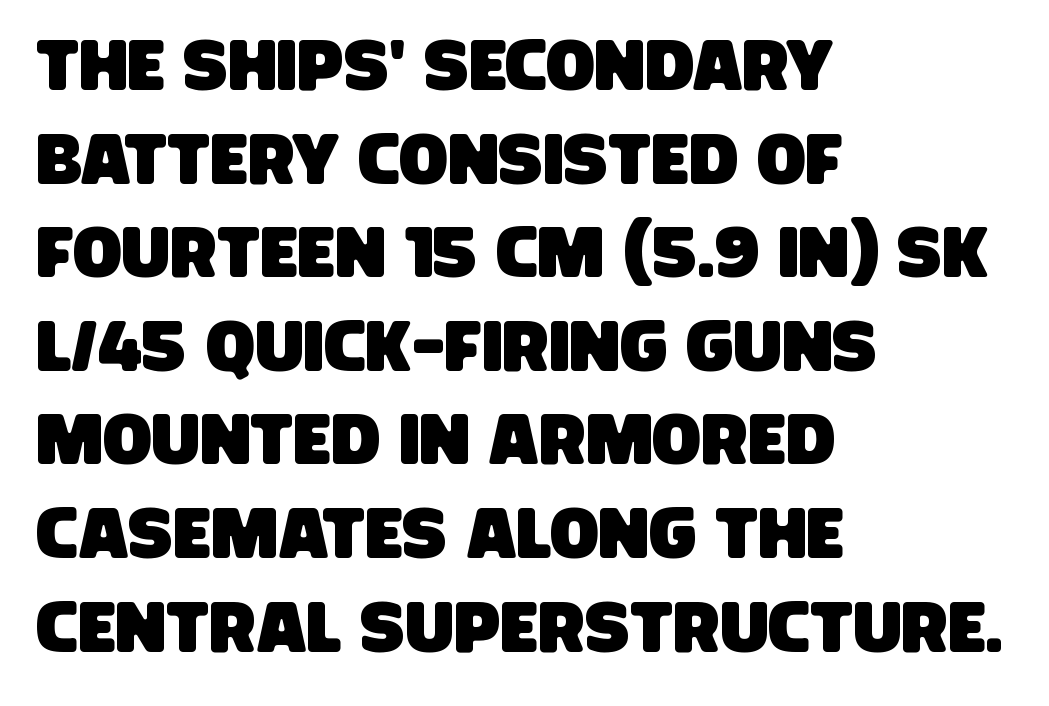
Words float on clear page, feet unadorned. Are there feet on the stems? There aren't — it's a sans. The gaps between neighbouring characters are ordinary and unremarkable. Character widths vary here, with narrow letters taking less room than wide ones. Vertical spacing — default. One-word summary of the alignment: left.
